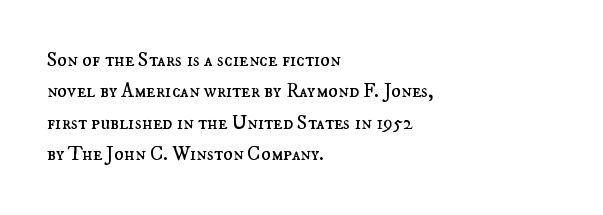
{"italic": "no", "bold": "no", "underline": "no", "align": "left", "line_spacing": "normal", "line_spacing_ratio": 1.57, "letter_spacing": "normal", "letter_spacing_em": 0.0, "glyph_px": 20}
